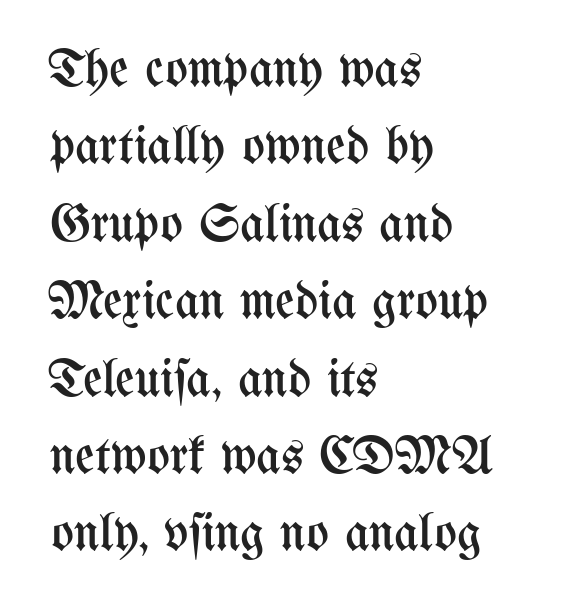
{"italic": "no", "bold": "no", "weight": "regular", "width": "condensed", "stroke_contrast": "medium", "x_height": "medium", "monospaced": "no", "underline": "no", "align": "left", "line_spacing": "normal", "line_spacing_ratio": 1.46, "letter_spacing": "normal", "letter_spacing_em": 0.0, "glyph_px": 53}
